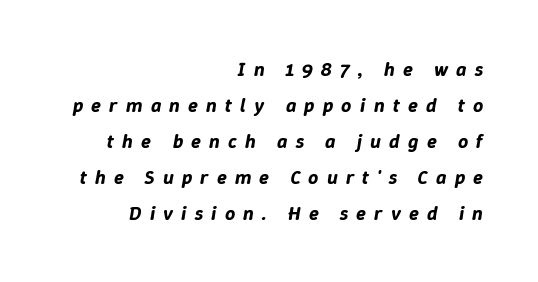
Words appear elongated and porous because spacing is wide. One-word summary of the alignment: right. Descender tails drop into unmarked territory. Observe the lean: these are italic letterforms.
